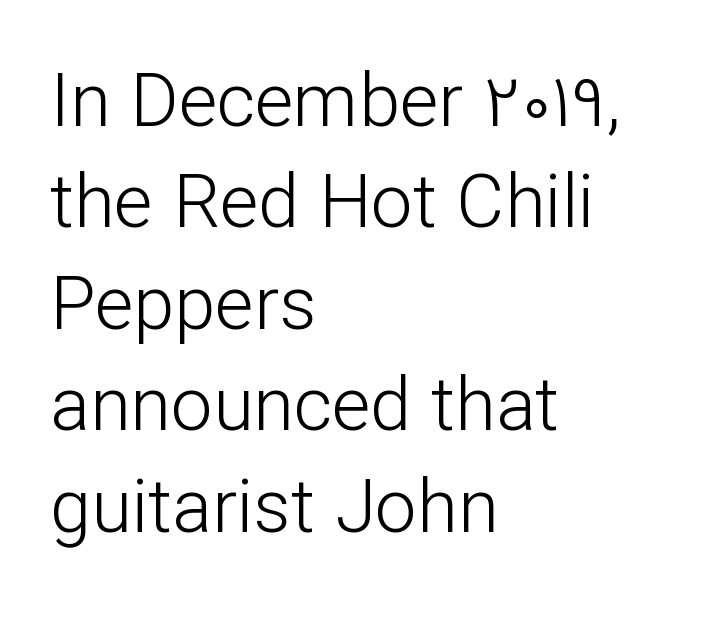
{"serif": "no", "italic": "no", "bold": "no", "weight": "light", "width": "normal", "stroke_contrast": "low", "x_height": "medium", "monospaced": "no", "underline": "no", "align": "left", "line_spacing": "normal", "line_spacing_ratio": 1.37, "letter_spacing": "normal", "letter_spacing_em": 0.0, "glyph_px": 74}
